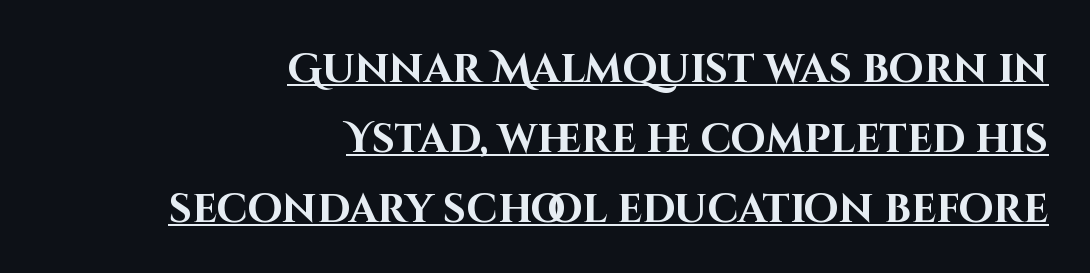
Each letter keeps its own natural width here, so spacing adapts to shape. Casual observation: everything's shoved over to the right. Look at the stroke-to-counter ratio: heavy, a bold. Nothing sits at the stroke ends, so this counts as sans-serif. Posture: vertical. The rendering uses the underline text-decoration.
